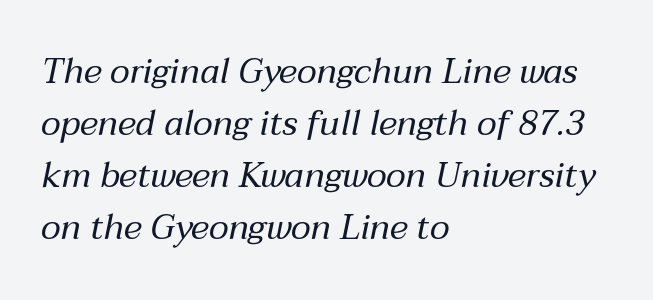
{"italic": "yes", "lean": "right", "slant_degrees": 12, "bold": "no", "weight": "regular", "width": "normal", "stroke_contrast": "medium", "x_height": "medium", "monospaced": "no", "underline": "no", "align": "left", "line_spacing": "normal", "line_spacing_ratio": 1.49, "letter_spacing": "normal", "letter_spacing_em": 0.0, "glyph_px": 35}
